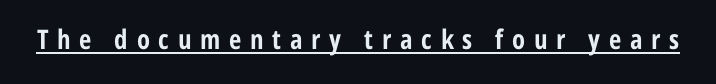
{"italic": "no", "bold": "yes", "underline": "yes", "letter_spacing": "wide", "letter_spacing_em": 0.32, "glyph_px": 27}
